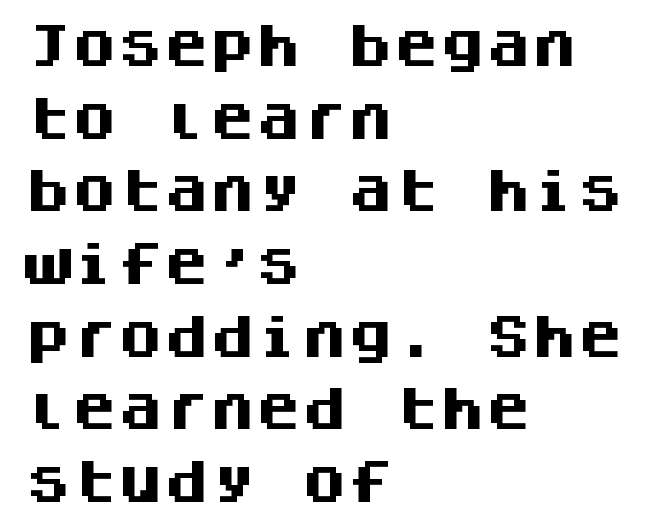
{"serif": "no", "italic": "no", "bold": "yes", "weight": "heavy", "width": "normal", "stroke_contrast": "medium", "x_height": "large", "monospaced": "yes", "underline": "no", "align": "left", "line_spacing": "normal", "line_spacing_ratio": 1.58, "letter_spacing": "normal", "letter_spacing_em": 0.0, "glyph_px": 46}
